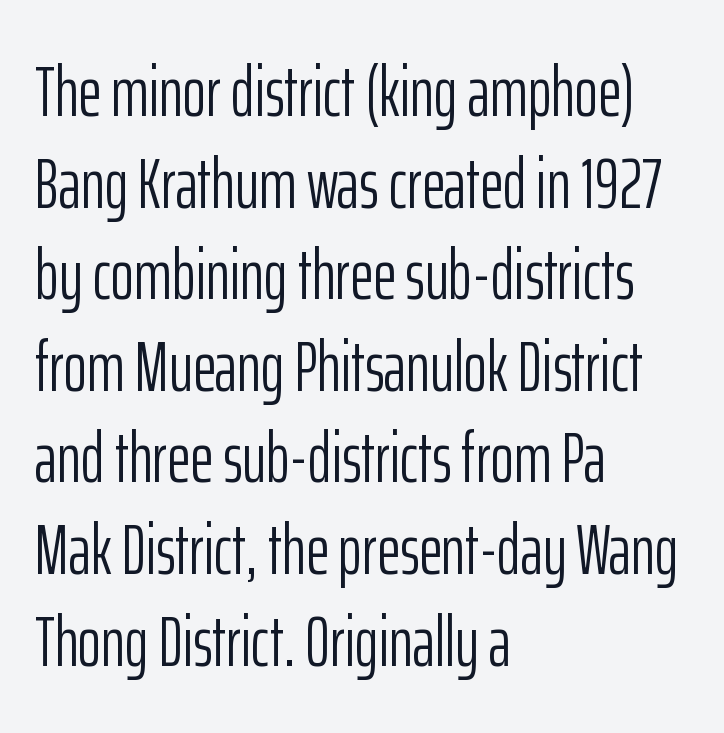
The image shows 71 px light, condensed sans-serif type, upright; set left-aligned, normal line spacing (1.29x), normal letter spacing, not underlined; low stroke contrast and a medium x-height.
